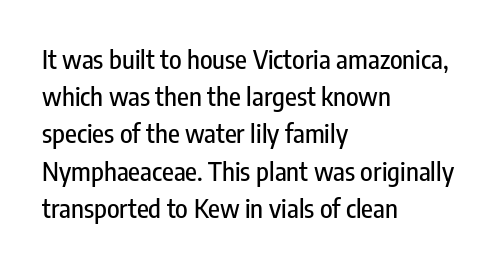
{"italic": "no", "underline": "no", "align": "left", "line_spacing": "normal", "line_spacing_ratio": 1.43, "letter_spacing": "normal", "letter_spacing_em": 0.0, "glyph_px": 26}
